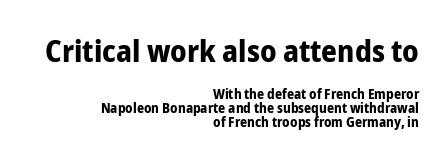
The image shows 31 px bold, condensed sans-serif type, upright; set right-aligned, tight line spacing (0.99x), normal letter spacing, not underlined; the first (top) block is 2.21x larger; low stroke contrast and a medium x-height.
